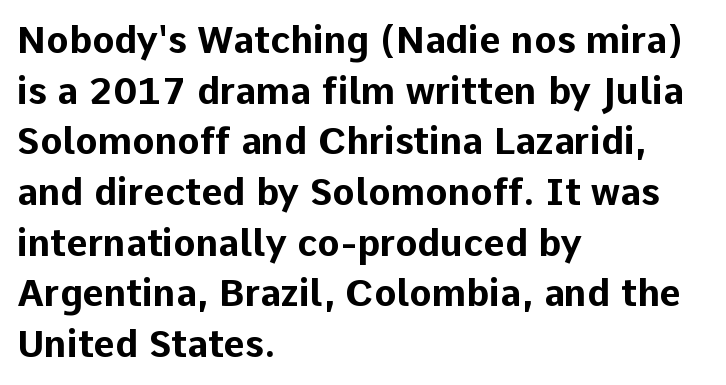
Q: Is the text bold? A: Yes.
Q: Is the text italic (slanted)? A: No, it is upright.
Q: Is the typeface a serif or a sans-serif typeface? A: Sans-serif.
Q: Is the text underlined? A: No.
Q: How is the paragraph aligned? A: Left-aligned.
Q: Is the spacing between letters normal or unusually wide? A: Normal.
Q: Is the spacing between lines tight, normal or loose? A: Normal.
Q: Width (condensed, normal, or wide)? A: Normal.
Q: Stroke contrast? A: Low.
Q: x-height? A: Medium.
Q: Monospaced? A: No.
